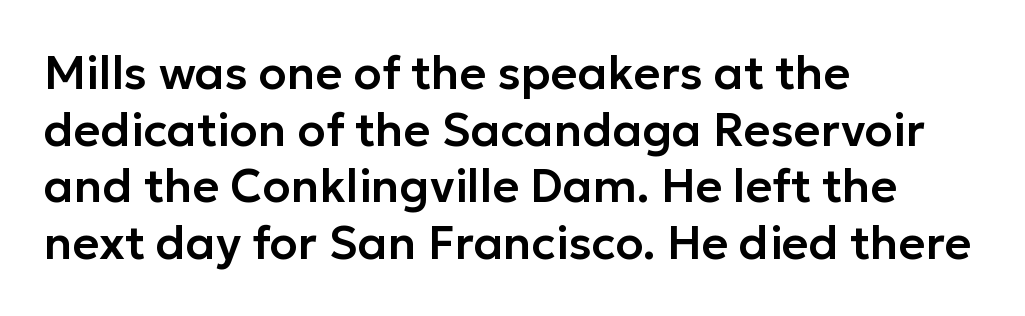
The lettering stays uniformly vertical, giving the passage a roman look. Nothing sits at the stroke ends, so this counts as sans-serif. Which margin do the lines hug? The left one — the right edge is uneven. Looks like regular typesetting: each glyph gets only the width it needs. Compared with typical body copy, the letter spacing here is the same.
